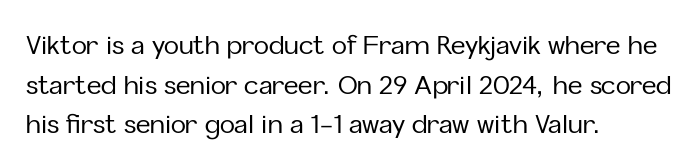
The image shows 25 px text type, upright; set left-aligned, normal line spacing (1.59x), normal letter spacing, not underlined.
